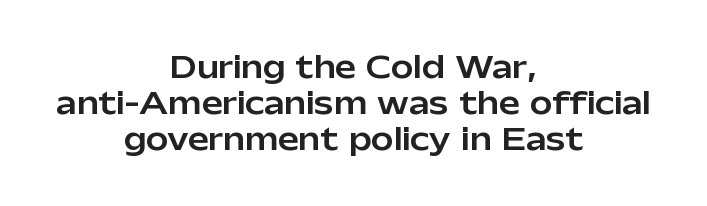
Q: Is the text italic (slanted)? A: No, it is upright.
Q: Is the typeface a serif or a sans-serif typeface? A: Sans-serif.
Q: Is the text underlined? A: No.
Q: How is the paragraph aligned? A: Centered.
Q: Is the spacing between letters normal or unusually wide? A: Normal.
Q: Width (condensed, normal, or wide)? A: Normal.
Q: Stroke contrast? A: Low.
Q: x-height? A: Medium.
Q: Monospaced? A: No.
